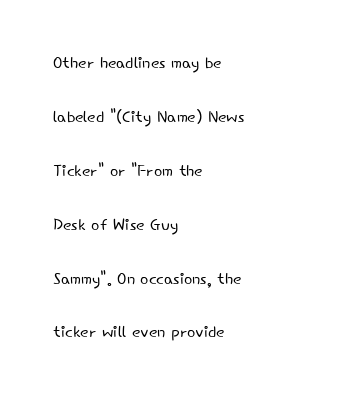
This sample uses an upright cut, with every glyph sitting square on the baseline. Loosely led — the rows are spread out. Here the glyphs are tracked normally, forming tight word shapes. Vertical stems look standard width or narrower in stroke. A classic flush-left, rag-right setting is used for this passage. The zone under the glyphs is completely vacant.
